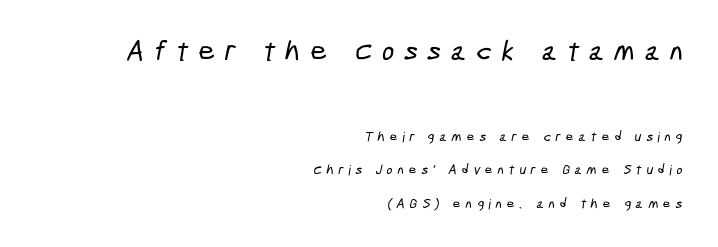
Q: Is the typeface a serif or a sans-serif typeface? A: Sans-serif.
Q: Is the text underlined? A: No.
Q: How is the paragraph aligned? A: Right-aligned.
Q: Is the spacing between letters normal or unusually wide? A: Unusually wide.
Q: Is the spacing between lines tight, normal or loose? A: Loose.
Q: Which block of text is set in a larger size, the first (top) or the second (bottom)? A: The first (top) one.
Q: Width (condensed, normal, or wide)? A: Condensed.
Q: Stroke contrast? A: Low.
Q: x-height? A: Medium.
Q: Monospaced? A: No.
